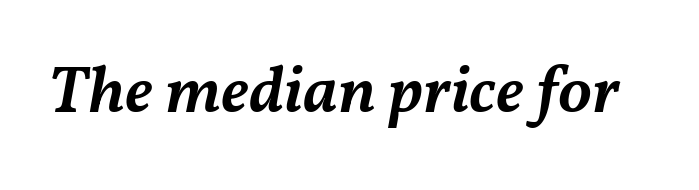
The image shows 67 px semibold type, italic (leaning right); set normal letter spacing, not underlined; medium stroke contrast and a medium x-height.
